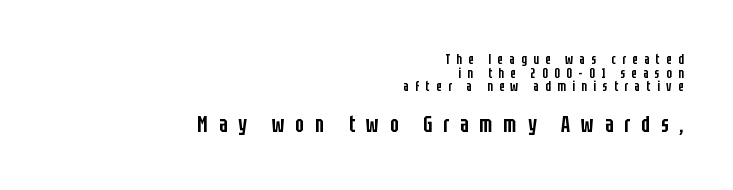
Q: Is the text bold? A: Semi-bold.
Q: Is the text italic (slanted)? A: No, it is upright.
Q: Is the text underlined? A: No.
Q: How is the paragraph aligned? A: Right-aligned.
Q: Is the spacing between letters normal or unusually wide? A: Unusually wide.
Q: Is the spacing between lines tight, normal or loose? A: Tight.
Q: Which block of text is set in a larger size, the first (top) or the second (bottom)? A: The second (bottom) one.
